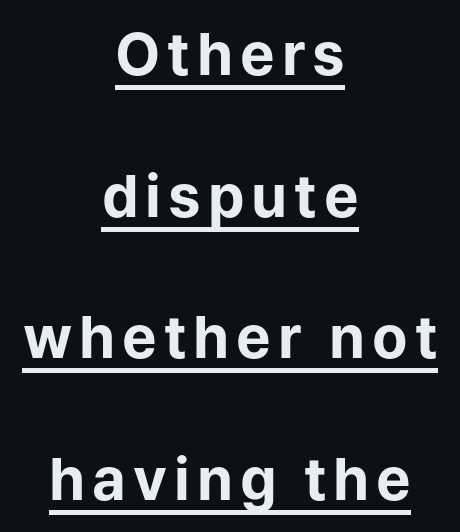
Weight check: bold — yes, fully. Nope, not italic — everything's standing straight. Unlike a traditional serif, this face leaves its strokes unadorned. These lines are rendered in a variable-pitch font. The space between consecutive lines is lavish.
